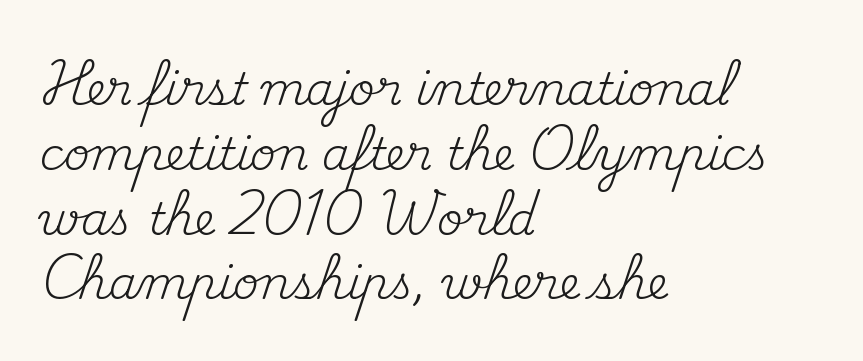
{"serif": "yes", "bold": "no", "weight": "regular", "width": "normal", "stroke_contrast": "medium", "x_height": "small", "monospaced": "no", "underline": "no", "align": "left", "line_spacing": "normal", "line_spacing_ratio": 1.44, "letter_spacing": "normal", "letter_spacing_em": 0.0, "glyph_px": 45}
